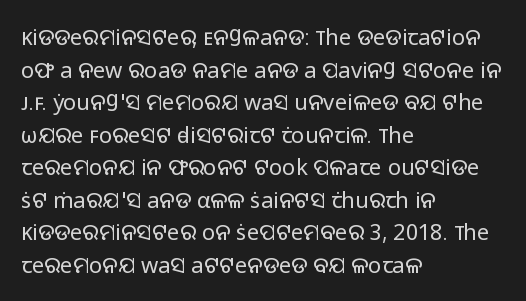
The image shows 22 px text type, upright; set left-aligned, normal line spacing (1.48x), normal letter spacing, not underlined.
